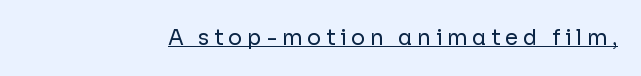
The image shows 21 px text type, upright; set unusually wide letter spacing (+0.23 em), underlined.
